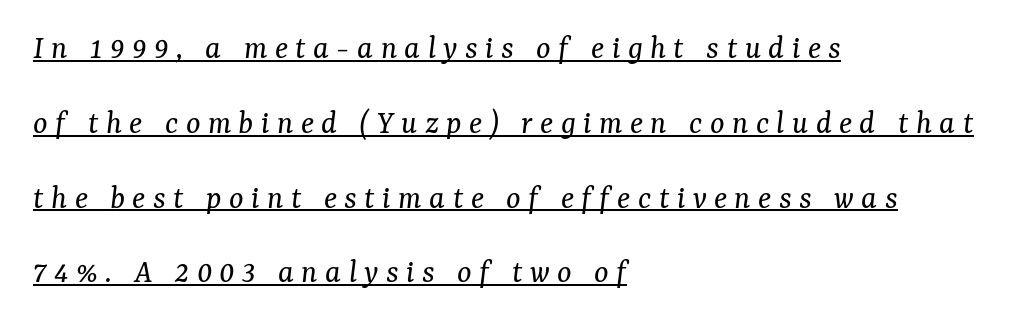
{"serif": "yes", "italic": "yes", "lean": "right", "slant_degrees": 7, "bold": "no", "weight": "regular", "width": "normal", "stroke_contrast": "medium", "x_height": "medium", "monospaced": "no", "underline": "yes", "align": "left", "line_spacing": "loose", "line_spacing_ratio": 2.2, "letter_spacing": "wide", "letter_spacing_em": 0.22, "glyph_px": 34}
